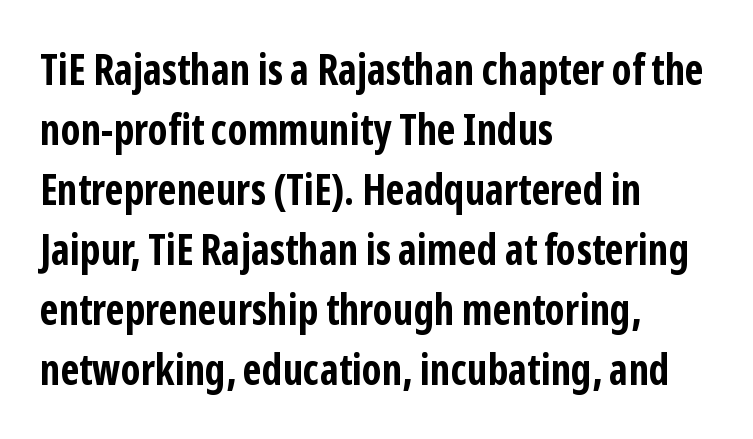
{"serif": "no", "italic": "no", "bold": "yes", "weight": "bold", "width": "condensed", "stroke_contrast": "low", "x_height": "medium", "monospaced": "no", "underline": "no", "align": "left", "line_spacing": "normal", "line_spacing_ratio": 1.43, "letter_spacing": "normal", "letter_spacing_em": 0.0, "glyph_px": 42}
